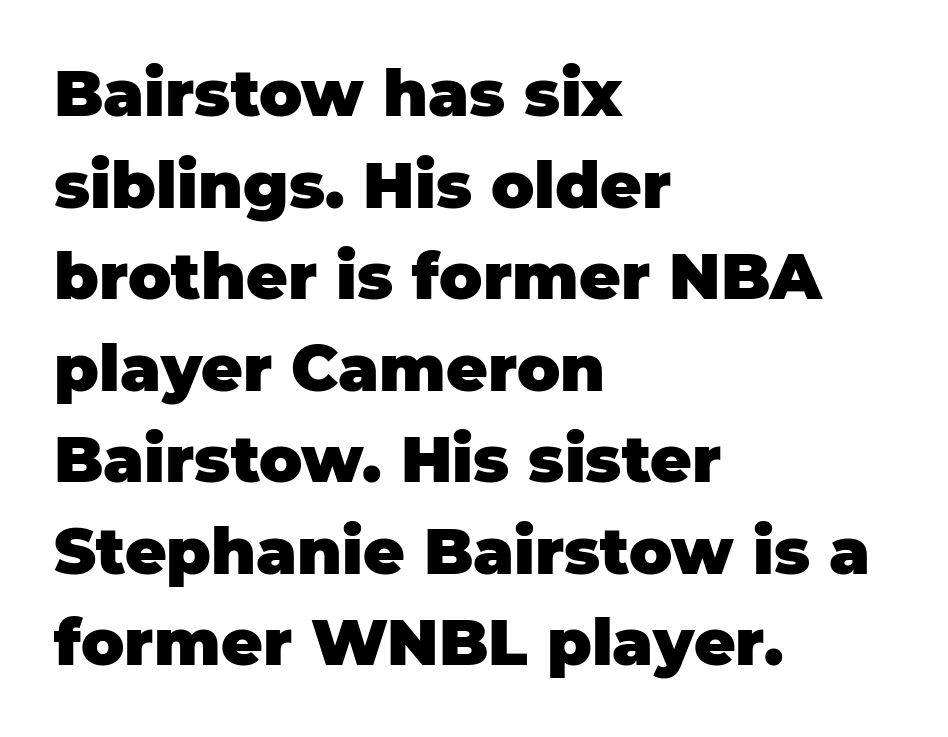
Q: Is the text bold? A: Yes.
Q: Is the text italic (slanted)? A: No, it is upright.
Q: Is the typeface a serif or a sans-serif typeface? A: Sans-serif.
Q: Is the text underlined? A: No.
Q: How is the paragraph aligned? A: Left-aligned.
Q: Is the spacing between letters normal or unusually wide? A: Normal.
Q: Is the spacing between lines tight, normal or loose? A: Normal.
Q: Width (condensed, normal, or wide)? A: Normal.
Q: Stroke contrast? A: Low.
Q: x-height? A: Large.
Q: Monospaced? A: No.
